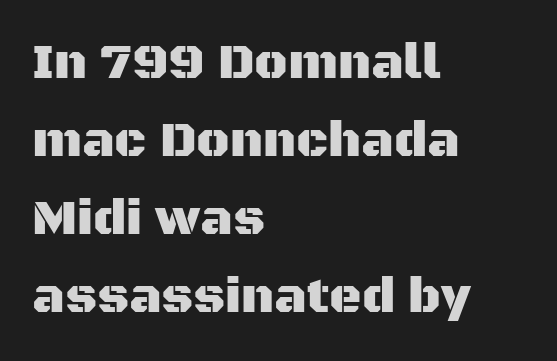
Left-aligned paragraph, ragged on the right. Check where the strokes stop: nothing finishes them off — pure sans. The passage shown is not underscored anywhere. Honestly, the row spacing looks completely unremarkable. Tall strokes in this sample are plumb rather than angled.
